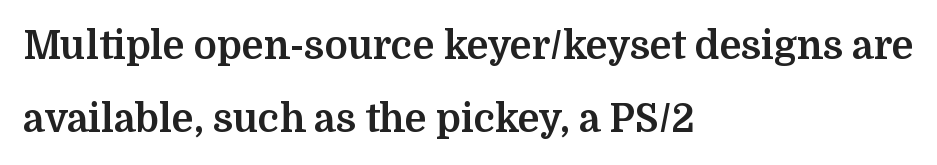
The image shows 39 px bold serif type, upright; set left-aligned, line spacing 1.86x, normal letter spacing, not underlined; medium stroke contrast and a medium x-height.
